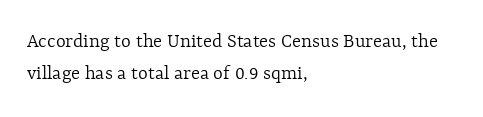
The image shows 21 px text type, upright; set left-aligned, normal line spacing (1.53x), normal letter spacing, not underlined.
